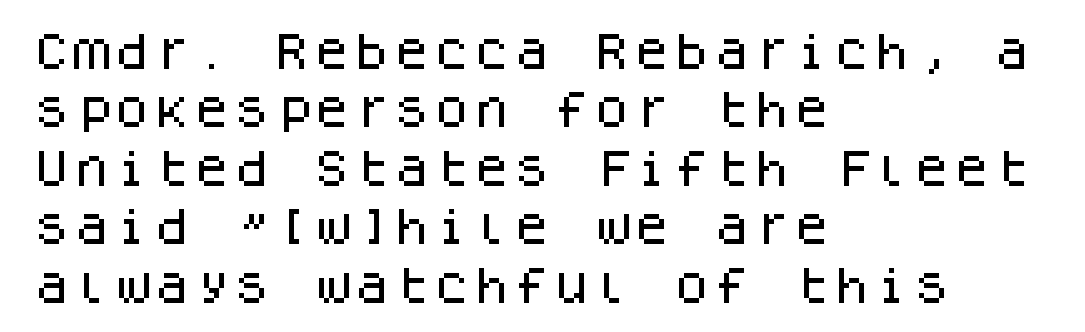
{"serif": "no", "italic": "no", "width": "normal", "stroke_contrast": "low", "x_height": "large", "monospaced": "yes", "underline": "no", "align": "left", "line_spacing": "normal", "line_spacing_ratio": 1.46, "letter_spacing": "normal", "letter_spacing_em": 0.0, "glyph_px": 40}
